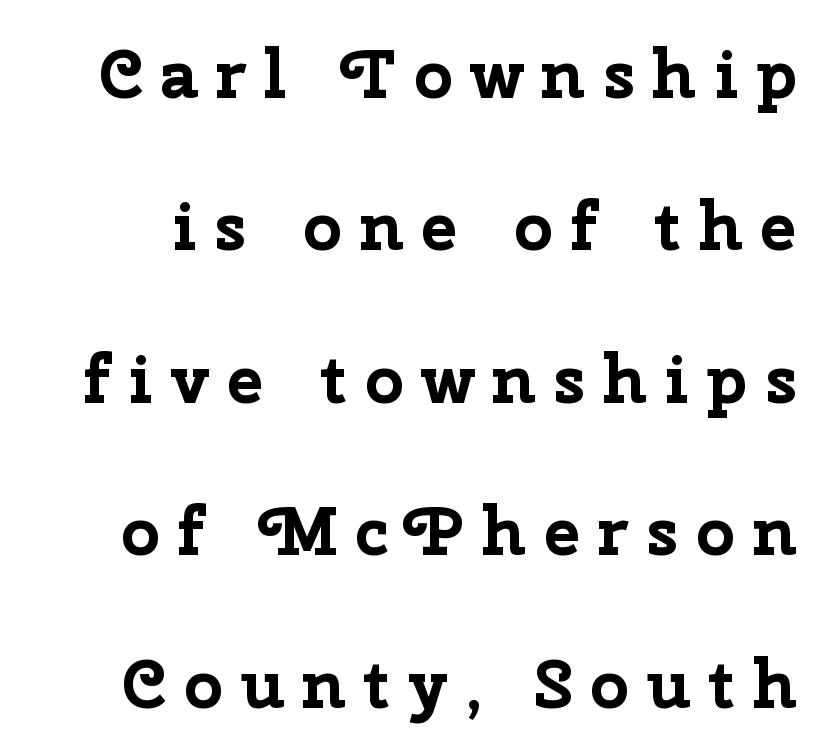
{"serif": "no", "italic": "no", "bold": "yes", "weight": "bold", "width": "normal", "stroke_contrast": "low", "x_height": "medium", "monospaced": "no", "underline": "no", "line_spacing": "loose", "line_spacing_ratio": 2.21, "letter_spacing": "wide", "letter_spacing_em": 0.25, "glyph_px": 69}
